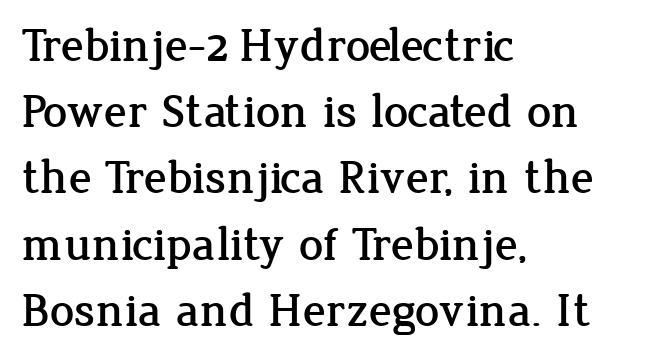
Q: Is the text italic (slanted)? A: No, it is upright.
Q: Is the typeface a serif or a sans-serif typeface? A: Serif.
Q: Is the text underlined? A: No.
Q: How is the paragraph aligned? A: Left-aligned.
Q: Is the spacing between letters normal or unusually wide? A: Normal.
Q: Is the spacing between lines tight, normal or loose? A: Normal.
Q: Width (condensed, normal, or wide)? A: Normal.
Q: Stroke contrast? A: Low.
Q: x-height? A: Medium.
Q: Monospaced? A: No.
